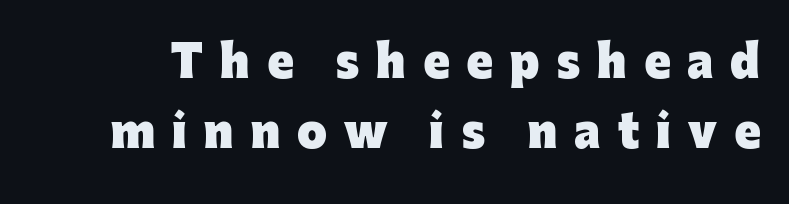
The image shows 43 px heavy sans-serif type, upright; set normal line spacing (1.63x), unusually wide letter spacing (+0.39 em), not underlined; low stroke contrast and a medium x-height.
